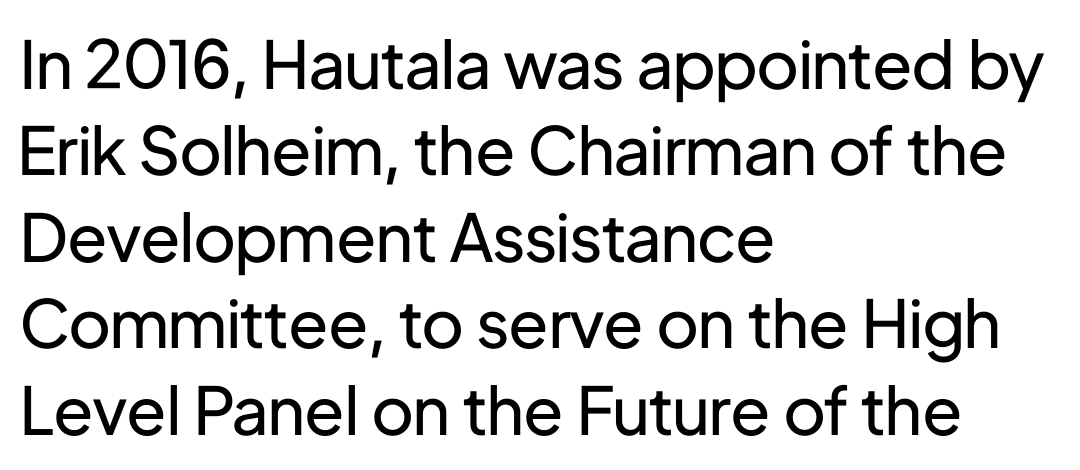
The image shows 66 px regular-weight sans-serif type, upright; set left-aligned, normal line spacing (1.31x), normal letter spacing, not underlined; low stroke contrast and a medium x-height.
